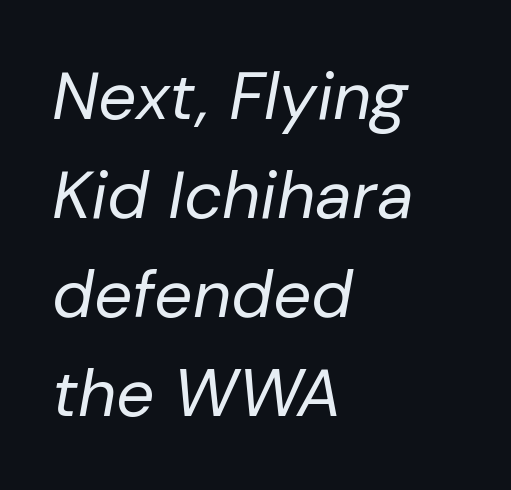
The image shows 67 px regular-weight type, italic (leaning right); set left-aligned, normal line spacing (1.48x), normal letter spacing, not underlined; low stroke contrast and a medium x-height.
